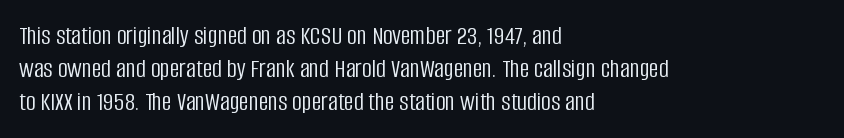
The type sits square on the baseline with zero lean. All the whitespace from short lines collects on the right. Students, note that the glyphs here touch the page at normal intervals. Weight class: somewhere from thin through regular. The foot of each line stays bare and open.
